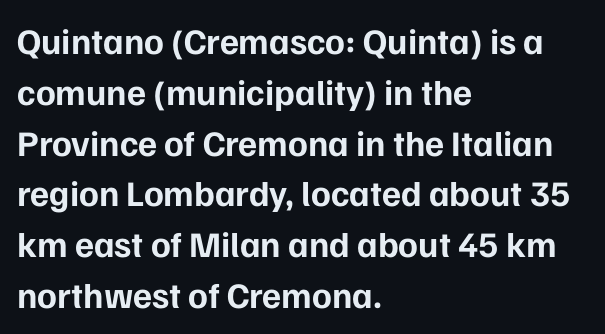
{"serif": "no", "italic": "no", "bold": "yes", "weight": "bold", "width": "normal", "stroke_contrast": "low", "x_height": "medium", "monospaced": "no", "underline": "no", "align": "left", "line_spacing": "normal", "line_spacing_ratio": 1.41, "letter_spacing": "normal", "letter_spacing_em": 0.0, "glyph_px": 36}
